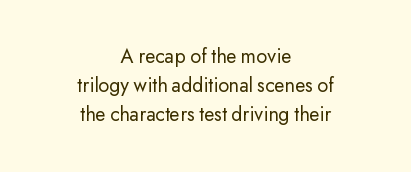
Quick note: not italic, upright. Between one letter and the next there's only the usual sliver of space. No extra ink here — the face is not bold. How would I describe the line gaps? Plain and ordinary. The rendering positions every line midway between the sides. Descenders hang freely into open space.
